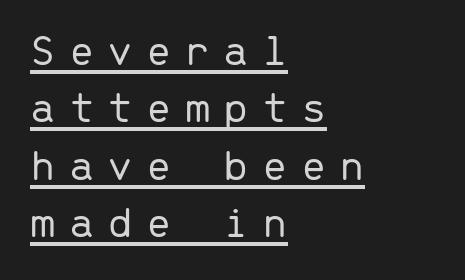
The image shows 46 px light sans-serif type, upright, monospaced; set left-aligned, normal line spacing (1.25x), unusually wide letter spacing (+0.28 em), underlined; low stroke contrast and a medium x-height.
